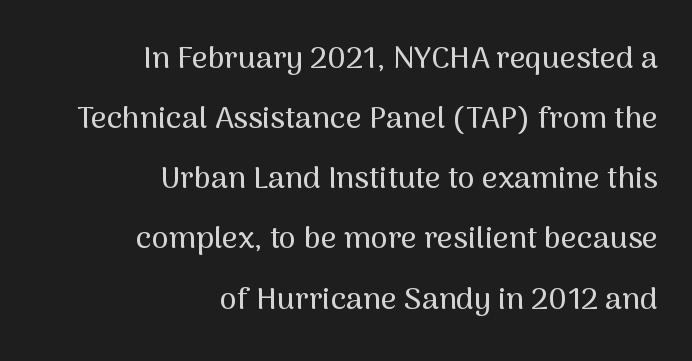
The image shows 31 px sans-serif type, upright; set right-aligned, loose line spacing (1.94x), normal letter spacing, not underlined; medium stroke contrast and a medium x-height.
